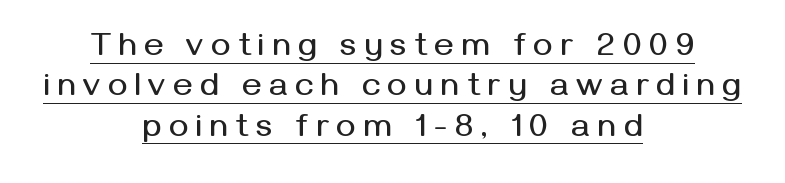
Q: Is the text italic (slanted)? A: No, it is upright.
Q: Is the typeface a serif or a sans-serif typeface? A: Sans-serif.
Q: Is the text underlined? A: Yes.
Q: How is the paragraph aligned? A: Centered.
Q: Is the spacing between letters normal or unusually wide? A: Unusually wide.
Q: Width (condensed, normal, or wide)? A: Normal.
Q: Stroke contrast? A: Medium.
Q: x-height? A: Medium.
Q: Monospaced? A: No.
